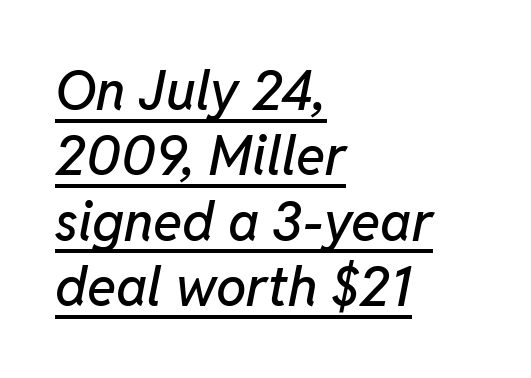
{"italic": "yes", "lean": "right", "slant_degrees": 11, "width": "normal", "stroke_contrast": "low", "x_height": "medium", "monospaced": "no", "underline": "yes", "align": "left", "line_spacing_ratio": 1.21, "letter_spacing": "normal", "letter_spacing_em": 0.0, "glyph_px": 54}
